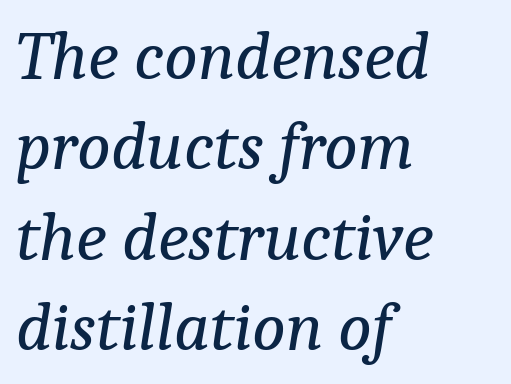
Q: Is the text bold? A: No.
Q: Is the text italic (slanted)? A: Yes, it leans right by about 9 degrees.
Q: Is the typeface a serif or a sans-serif typeface? A: Serif.
Q: Is the text underlined? A: No.
Q: How is the paragraph aligned? A: Left-aligned.
Q: Is the spacing between letters normal or unusually wide? A: Normal.
Q: Is the spacing between lines tight, normal or loose? A: Normal.
Q: Width (condensed, normal, or wide)? A: Normal.
Q: Stroke contrast? A: Low.
Q: x-height? A: Medium.
Q: Monospaced? A: No.
